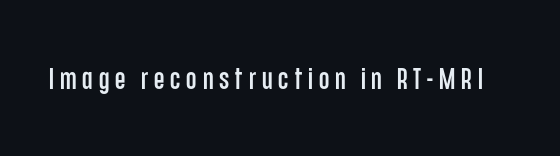
The image shows 30 px condensed sans-serif type, upright; set unusually wide letter spacing (+0.2 em), not underlined; low stroke contrast and a large x-height.
